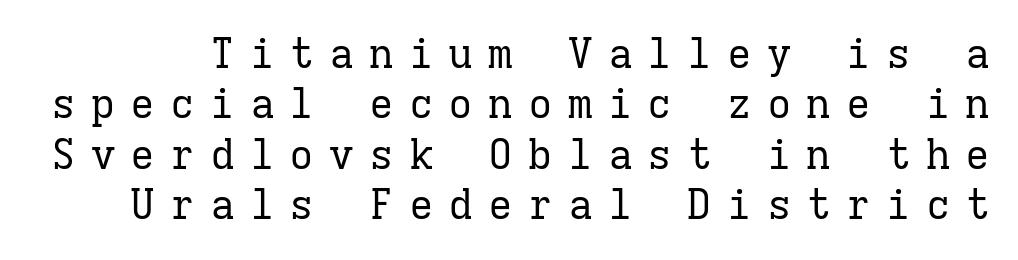
Q: Is the text bold? A: No.
Q: Is the text italic (slanted)? A: No, it is upright.
Q: Is the typeface a serif or a sans-serif typeface? A: Serif.
Q: Is the text underlined? A: No.
Q: Is the spacing between letters normal or unusually wide? A: Unusually wide.
Q: Width (condensed, normal, or wide)? A: Normal.
Q: Stroke contrast? A: Low.
Q: x-height? A: Medium.
Q: Monospaced? A: Yes.
